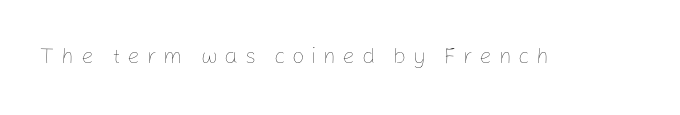
{"italic": "no", "bold": "no", "underline": "no", "letter_spacing": "wide", "letter_spacing_em": 0.3, "glyph_px": 22}
